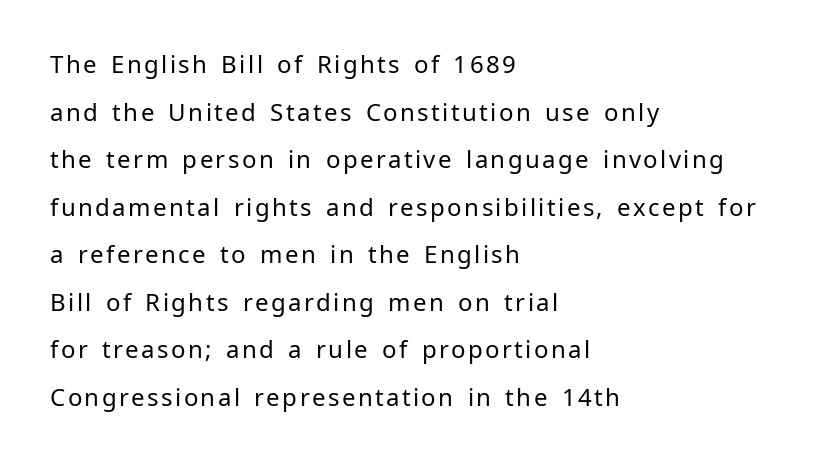
What's the leading like? Stretched, with rows far apart. No letter is thick-stroked: the sample isn't bold. A roman cut, with each character standing at attention. All the whitespace from short lines collects on the right. Clear beneath every line of the passage.
